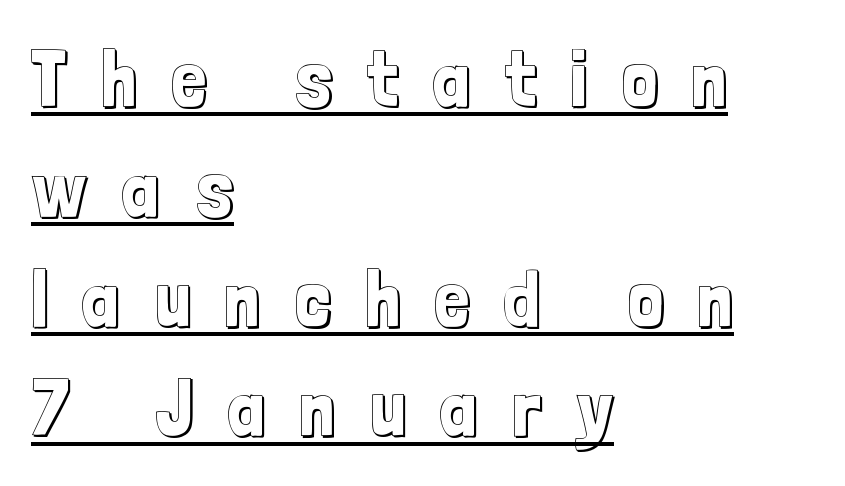
Q: Is the text italic (slanted)? A: No, it is upright.
Q: Is the text underlined? A: Yes.
Q: How is the paragraph aligned? A: Left-aligned.
Q: Is the spacing between letters normal or unusually wide? A: Unusually wide.
Q: Is the spacing between lines tight, normal or loose? A: Normal.
Q: Width (condensed, normal, or wide)? A: Condensed.
Q: x-height? A: Medium.
Q: Monospaced? A: No.
